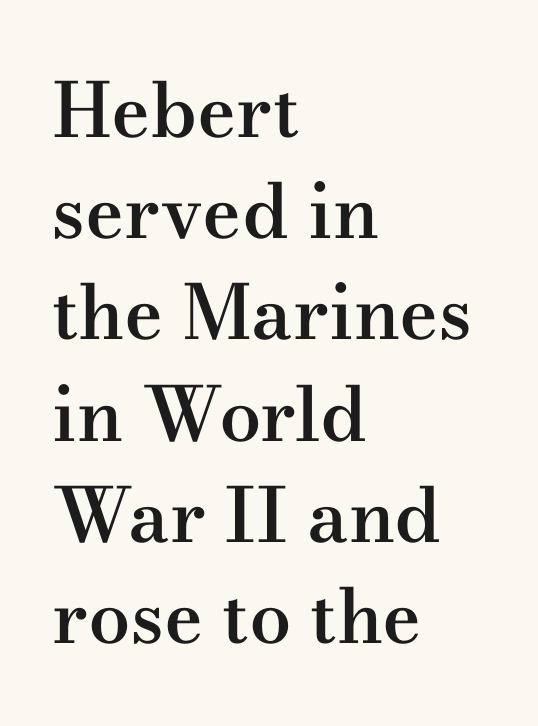
Horizontal bands of white between lines are of average thickness. Each letter keeps its own natural width here, so spacing adapts to shape. Ordinary non-slanted type is in use. The space directly below the letters is spotless.
